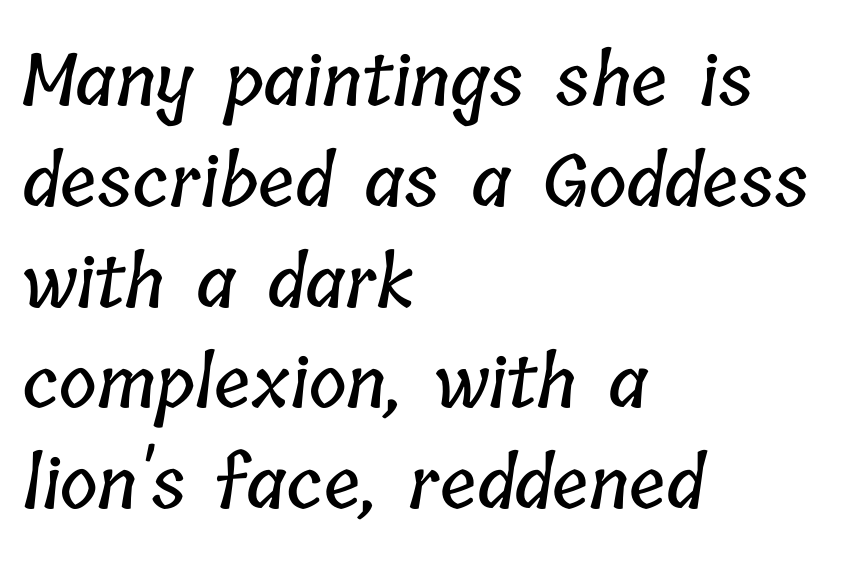
Each letter keeps its own natural width here, so spacing adapts to shape. Normally led — the rows are evenly, conventionally spaced. This rendering uses left alignment, leaving the right contour irregular. The letterforms sit shoulder to shoulder at normal distance.
